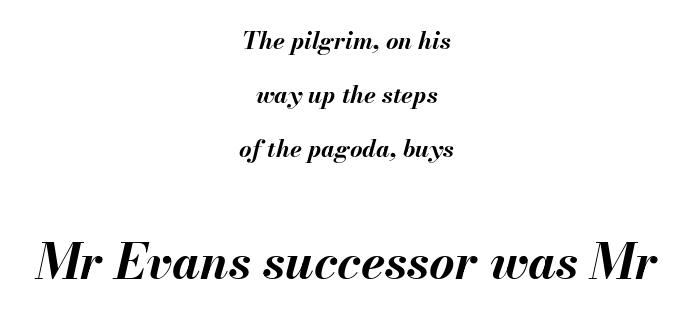
{"italic": "yes", "lean": "right", "slant_degrees": 13, "bold": "yes", "weight": "bold", "width": "normal", "stroke_contrast": "medium", "x_height": "small", "monospaced": "no", "underline": "no", "align": "center", "line_spacing": "loose", "line_spacing_ratio": 2.25, "letter_spacing": "normal", "letter_spacing_em": 0.0, "larger_block": "second", "size_ratio": 2.04, "glyph_px": 49}
